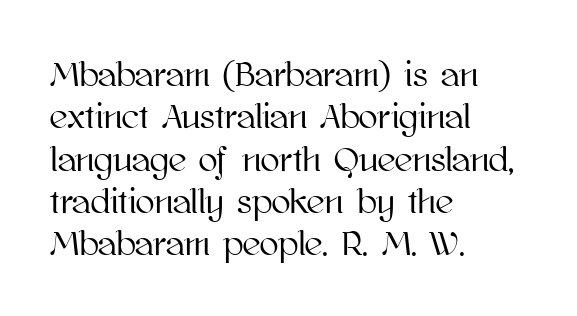
{"italic": "no", "width": "normal", "stroke_contrast": "high", "x_height": "medium", "monospaced": "no", "underline": "no", "align": "left", "line_spacing_ratio": 1.21, "letter_spacing": "normal", "letter_spacing_em": 0.0, "glyph_px": 35}
